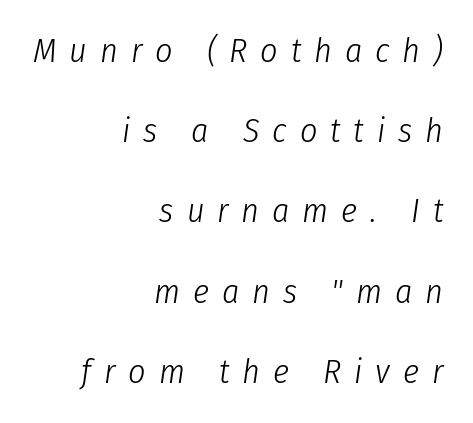
Q: Is the text bold? A: No.
Q: Is the text italic (slanted)? A: Yes, it leans right by about 8 degrees.
Q: Is the text underlined? A: No.
Q: How is the paragraph aligned? A: Right-aligned.
Q: Is the spacing between letters normal or unusually wide? A: Unusually wide.
Q: Is the spacing between lines tight, normal or loose? A: Loose.
Q: Width (condensed, normal, or wide)? A: Condensed.
Q: Stroke contrast? A: Low.
Q: x-height? A: Medium.
Q: Monospaced? A: No.
